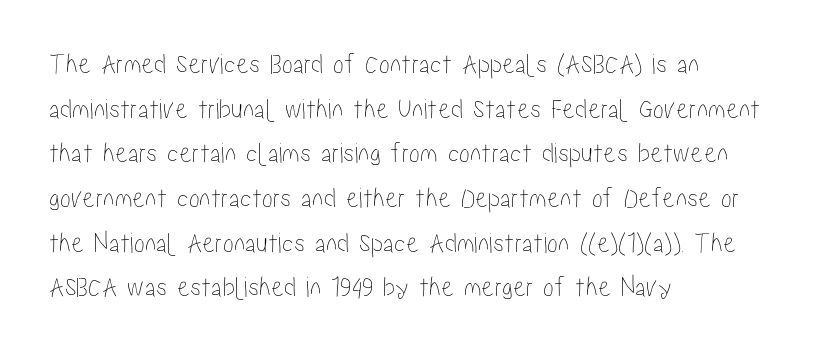
Q: Is the text italic (slanted)? A: No, it is upright.
Q: Is the text underlined? A: No.
Q: How is the paragraph aligned? A: Left-aligned.
Q: Is the spacing between letters normal or unusually wide? A: Normal.
Q: Is the spacing between lines tight, normal or loose? A: Normal.
Q: Width (condensed, normal, or wide)? A: Condensed.
Q: Stroke contrast? A: Low.
Q: x-height? A: Medium.
Q: Monospaced? A: No.
